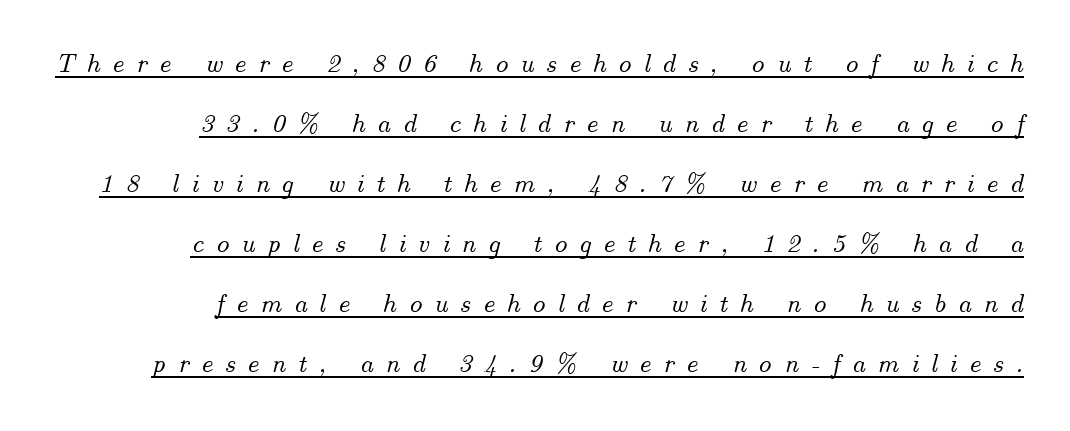
Q: Is the text italic (slanted)? A: Yes, it leans right by about 14 degrees.
Q: Is the text underlined? A: Yes.
Q: How is the paragraph aligned? A: Right-aligned.
Q: Is the spacing between letters normal or unusually wide? A: Unusually wide.
Q: Is the spacing between lines tight, normal or loose? A: Loose.
